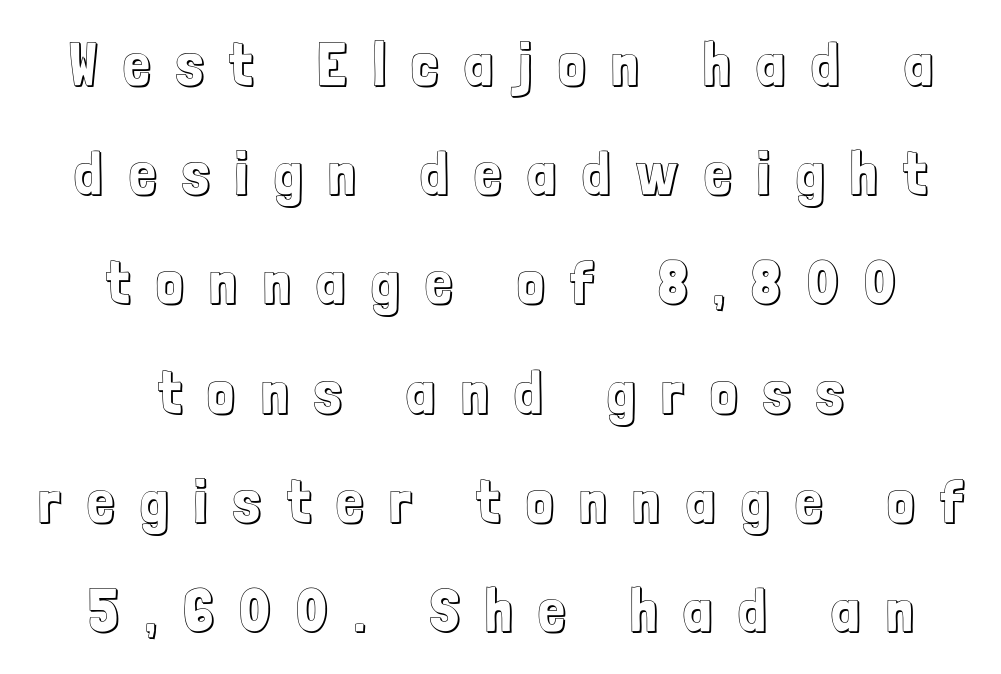
Q: Is the text italic (slanted)? A: No, it is upright.
Q: Is the text underlined? A: No.
Q: How is the paragraph aligned? A: Centered.
Q: Is the spacing between letters normal or unusually wide? A: Unusually wide.
Q: Width (condensed, normal, or wide)? A: Condensed.
Q: x-height? A: Medium.
Q: Monospaced? A: No.
